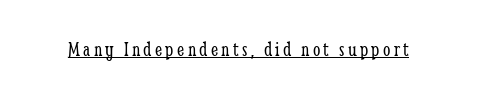
Q: Is the text bold? A: No.
Q: Is the text italic (slanted)? A: No, it is upright.
Q: Is the text underlined? A: Yes.
